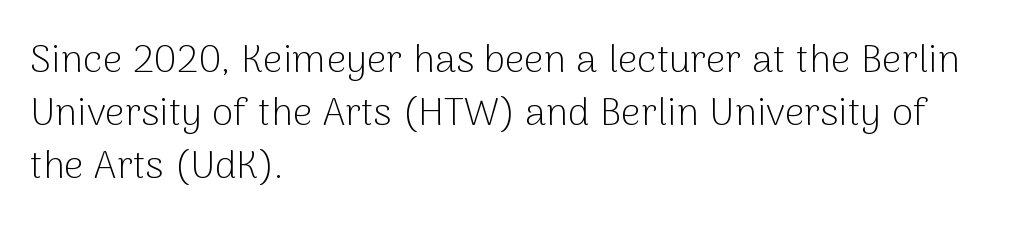
The type family on display is of the sans-serif kind. Each row of text sits above clean, open space. Where is the straight margin? On the left. The face used here is proportionally spaced, like ordinary book or web type. Regular leading. Italic? Not at all — the glyphs are vertical.
